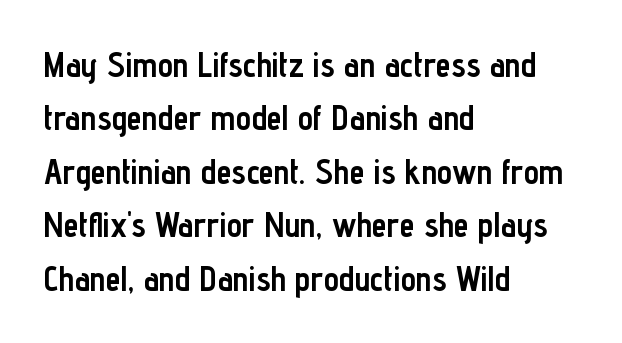
Tracking here is standard; glyphs follow each other at the usual distance. The passage shown stacks its lines at a standard gap. A sans-serif font was chosen for this passage. Caption: multi-line text, flush left, ragged right. The lettering holds an erect, upright posture throughout.
